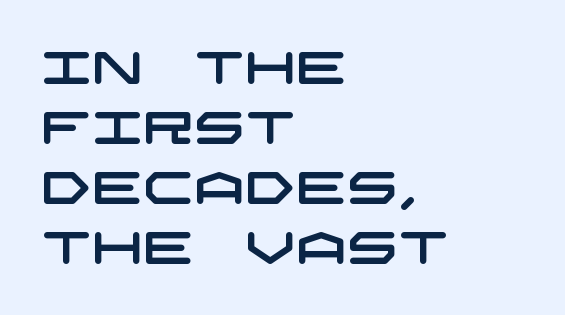
{"serif": "no", "width": "wide", "stroke_contrast": "low", "x_height": "large", "underline": "no", "align": "left", "line_spacing": "normal", "line_spacing_ratio": 1.33, "letter_spacing": "normal", "letter_spacing_em": 0.0, "glyph_px": 45}
